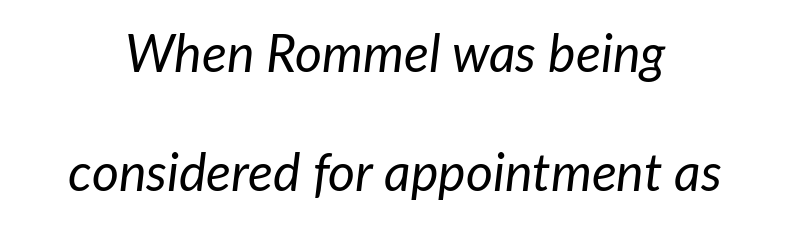
The image shows 52 px regular-weight type, italic (leaning right); set loose line spacing (2.29x), normal letter spacing, not underlined; low stroke contrast and a medium x-height.
